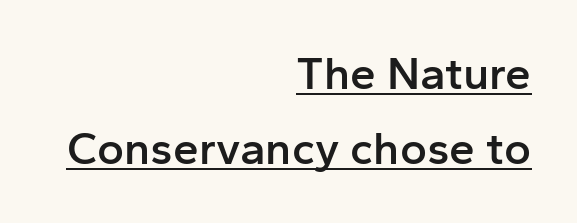
The characters display no serif detailing; their extremities are plain. Line endings align vertically; line beginnings do not. Italic: no, the glyphs are upright roman. How are the letters spaced? Ordinarily, with no added tracking. Interline gaps are of average width in this sample.
